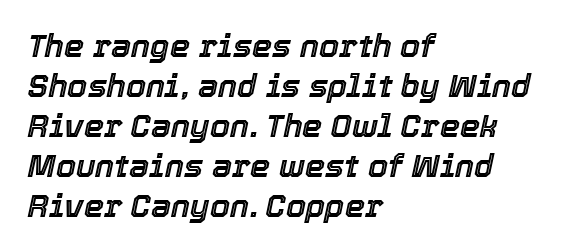
Q: Is the text italic (slanted)? A: Yes, it leans right by about 12 degrees.
Q: Is the text underlined? A: No.
Q: How is the paragraph aligned? A: Left-aligned.
Q: Is the spacing between letters normal or unusually wide? A: Normal.
Q: Is the spacing between lines tight, normal or loose? A: Normal.
Q: Width (condensed, normal, or wide)? A: Normal.
Q: x-height? A: Medium.
Q: Monospaced? A: No.
